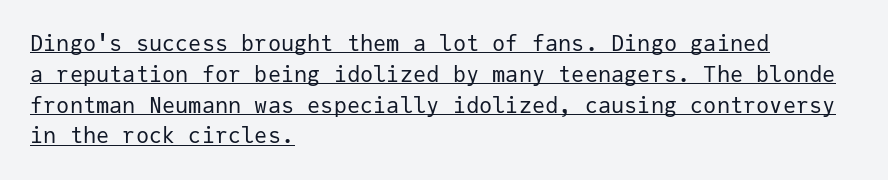
Quick note: not italic, upright. Decoration check: the copy is underlined. Is this a heavy cut? Hardly; it is regular or lighter. Does the copy run flush right? No — it runs flush left. Does extra space separate the letters? No, they use regular spacing.
